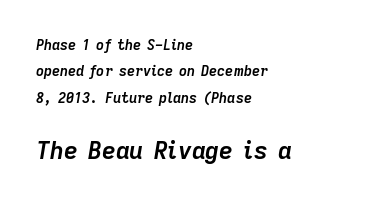
{"italic": "yes", "lean": "right", "slant_degrees": 9, "bold": "yes", "underline": "no", "align": "left", "line_spacing_ratio": 1.89, "letter_spacing": "normal", "letter_spacing_em": 0.0, "larger_block": "second", "size_ratio": 1.71, "glyph_px": 24}
